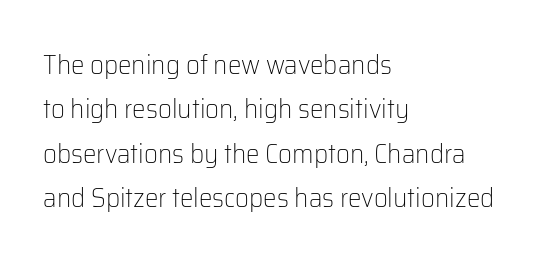
The image shows 27 px text type, upright; set left-aligned, normal line spacing (1.64x), normal letter spacing, not underlined.
